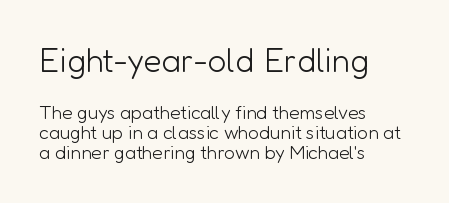
Q: Is the text bold? A: No.
Q: Is the text italic (slanted)? A: No, it is upright.
Q: Is the typeface a serif or a sans-serif typeface? A: Sans-serif.
Q: Is the text underlined? A: No.
Q: How is the paragraph aligned? A: Left-aligned.
Q: Is the spacing between letters normal or unusually wide? A: Normal.
Q: Is the spacing between lines tight, normal or loose? A: Tight.
Q: Which block of text is set in a larger size, the first (top) or the second (bottom)? A: The first (top) one.
Q: Width (condensed, normal, or wide)? A: Normal.
Q: Stroke contrast? A: Low.
Q: x-height? A: Medium.
Q: Monospaced? A: No.
